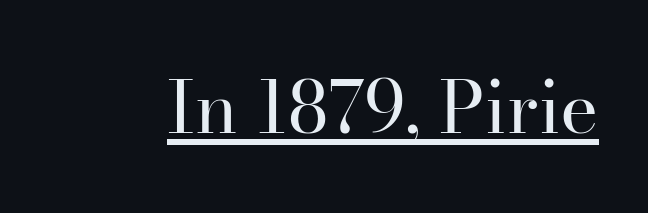
{"serif": "yes", "italic": "no", "bold": "no", "weight": "regular", "width": "normal", "stroke_contrast": "high", "x_height": "small", "monospaced": "no", "underline": "yes", "letter_spacing": "normal", "letter_spacing_em": 0.0, "glyph_px": 73}
